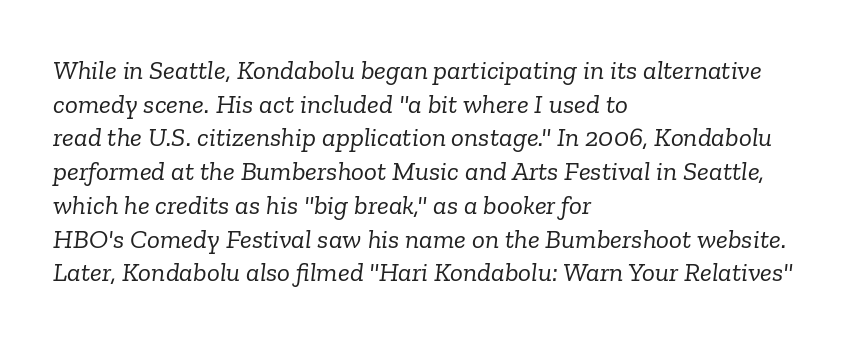
{"italic": "yes", "lean": "right", "slant_degrees": 6, "bold": "no", "underline": "no", "align": "left", "line_spacing": "normal", "line_spacing_ratio": 1.25, "letter_spacing": "normal", "letter_spacing_em": 0.0, "glyph_px": 27}
